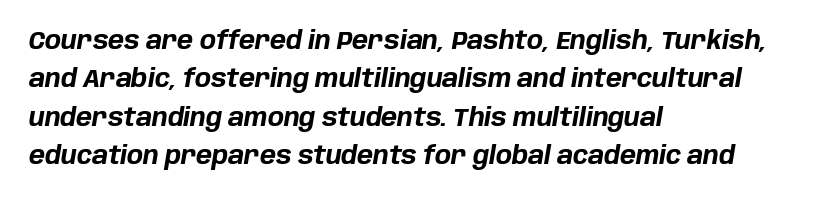
Q: Is the text bold? A: Yes.
Q: Is the text italic (slanted)? A: Yes, it leans right by about 10 degrees.
Q: Is the text underlined? A: No.
Q: How is the paragraph aligned? A: Left-aligned.
Q: Is the spacing between letters normal or unusually wide? A: Normal.
Q: Is the spacing between lines tight, normal or loose? A: Normal.
